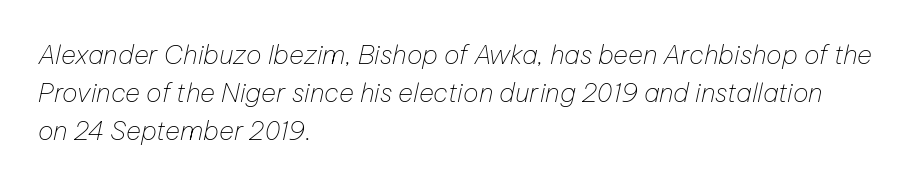
Q: Is the text bold? A: No.
Q: Is the text italic (slanted)? A: Yes, it leans right by about 12 degrees.
Q: Is the text underlined? A: No.
Q: How is the paragraph aligned? A: Left-aligned.
Q: Is the spacing between letters normal or unusually wide? A: Normal.
Q: Is the spacing between lines tight, normal or loose? A: Normal.
